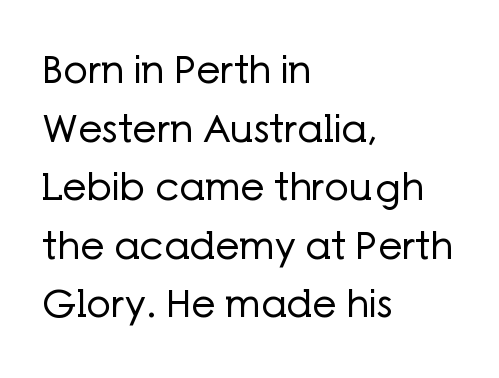
The image shows 38 px regular-weight sans-serif type, upright; set left-aligned, normal line spacing (1.54x), normal letter spacing, not underlined; low stroke contrast and a medium x-height.
